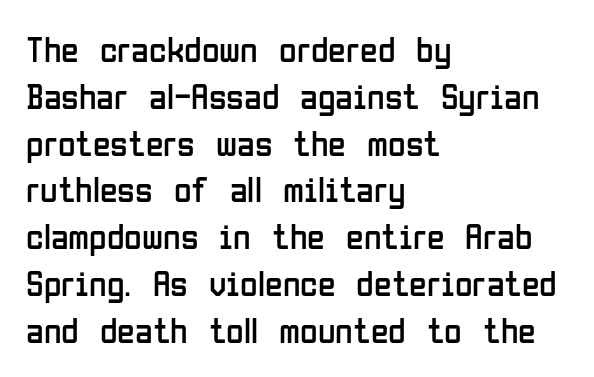
Q: Is the text bold? A: No.
Q: Is the text italic (slanted)? A: No, it is upright.
Q: Is the typeface a serif or a sans-serif typeface? A: Sans-serif.
Q: Is the text underlined? A: No.
Q: How is the paragraph aligned? A: Left-aligned.
Q: Is the spacing between letters normal or unusually wide? A: Normal.
Q: Is the spacing between lines tight, normal or loose? A: Normal.
Q: Width (condensed, normal, or wide)? A: Condensed.
Q: Stroke contrast? A: Low.
Q: x-height? A: Medium.
Q: Monospaced? A: No.
